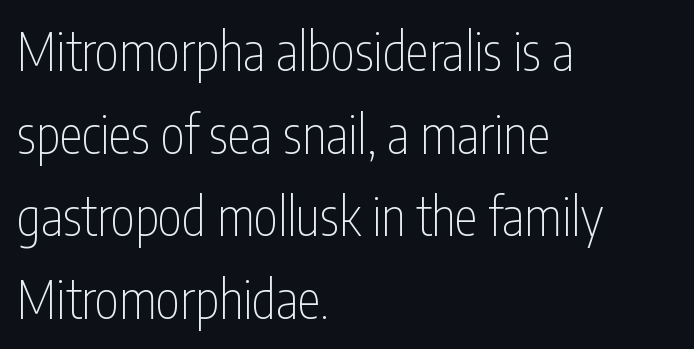
{"serif": "no", "italic": "no", "bold": "no", "weight": "thin", "width": "condensed", "stroke_contrast": "low", "x_height": "medium", "monospaced": "no", "underline": "no", "align": "left", "line_spacing": "normal", "line_spacing_ratio": 1.59, "letter_spacing": "normal", "letter_spacing_em": 0.0, "glyph_px": 52}
